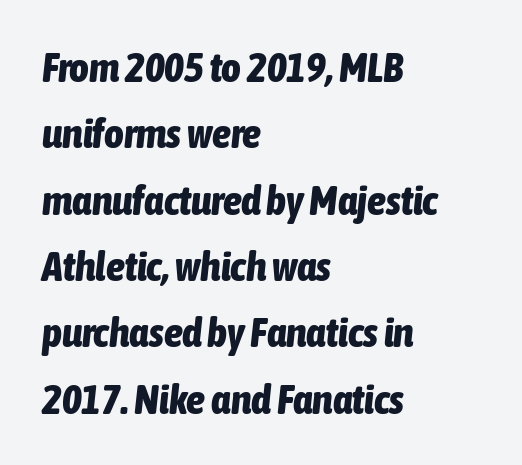
{"italic": "yes", "lean": "right", "slant_degrees": 6, "bold": "yes", "weight": "bold", "width": "condensed", "stroke_contrast": "low", "x_height": "medium", "monospaced": "no", "underline": "no", "align": "left", "line_spacing": "normal", "line_spacing_ratio": 1.58, "letter_spacing": "normal", "letter_spacing_em": 0.0, "glyph_px": 42}
